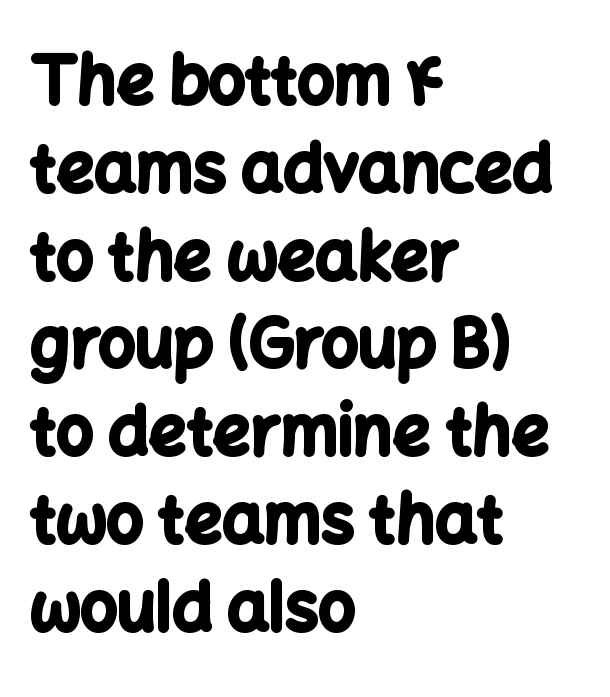
Q: Is the text bold? A: Yes.
Q: Is the text italic (slanted)? A: No, it is upright.
Q: Is the typeface a serif or a sans-serif typeface? A: Sans-serif.
Q: Is the text underlined? A: No.
Q: How is the paragraph aligned? A: Left-aligned.
Q: Is the spacing between letters normal or unusually wide? A: Normal.
Q: Is the spacing between lines tight, normal or loose? A: Normal.
Q: Width (condensed, normal, or wide)? A: Normal.
Q: Stroke contrast? A: Low.
Q: x-height? A: Medium.
Q: Monospaced? A: No.
